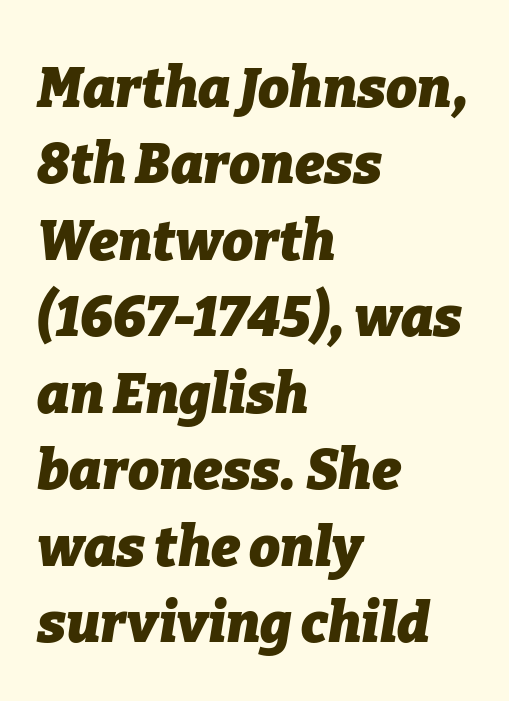
The image shows 55 px heavy type, italic (leaning right); set left-aligned, normal line spacing (1.39x), normal letter spacing, not underlined; low stroke contrast and a medium x-height.
